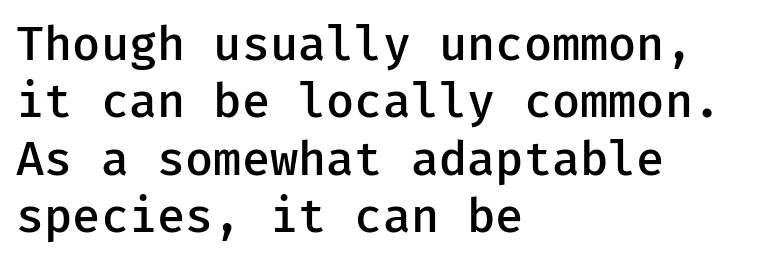
{"serif": "no", "italic": "no", "bold": "semi", "weight": "semibold", "width": "normal", "stroke_contrast": "low", "x_height": "medium", "underline": "no", "align": "left", "line_spacing_ratio": 1.22, "letter_spacing": "normal", "letter_spacing_em": 0.0, "glyph_px": 47}
